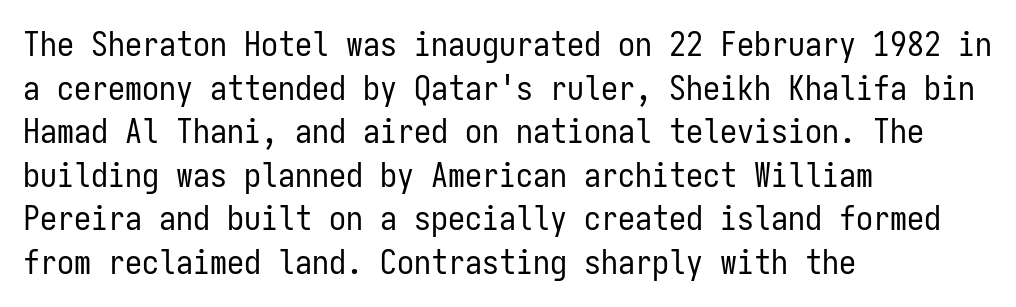
Casual observation: everything's shoved over to the left. The passage shown is not bold in any degree. Ascenders rise straight up at ninety degrees. Leading: standard. Letters rest on an invisible, unmarked baseline. A typesetter would call this zero additional tracking.
